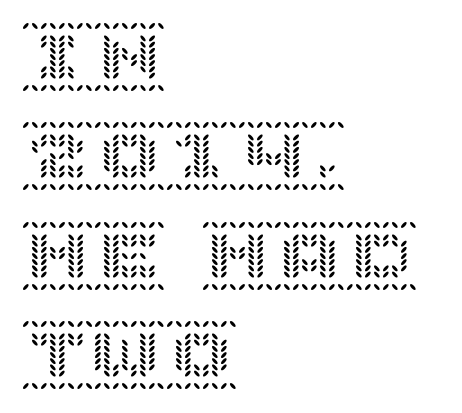
Q: Is the text italic (slanted)? A: No, it is upright.
Q: Is the text underlined? A: No.
Q: How is the paragraph aligned? A: Left-aligned.
Q: Is the spacing between letters normal or unusually wide? A: Normal.
Q: Is the spacing between lines tight, normal or loose? A: Normal.
Q: Width (condensed, normal, or wide)? A: Normal.
Q: x-height? A: Large.
